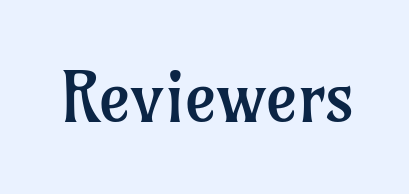
The image shows 68 px regular-weight serif type, upright; set normal letter spacing, not underlined; low stroke contrast and a medium x-height.
